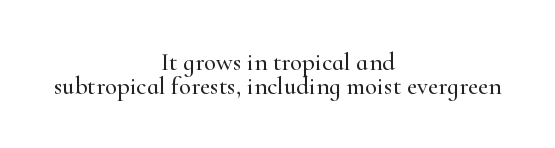
This sample trades vertical openness for compactness between lines. Posture: upright roman. A student would call this center alignment; a typographer would say set centered. Descenders hang freely into open space. This rendering leaves character spacing at its baseline value.
